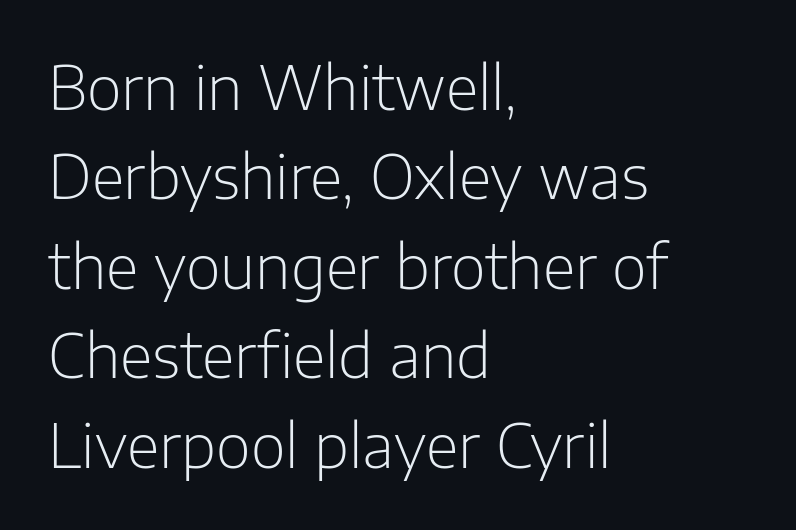
{"serif": "no", "italic": "no", "bold": "no", "weight": "light", "width": "normal", "stroke_contrast": "low", "x_height": "medium", "monospaced": "no", "underline": "no", "align": "left", "line_spacing": "normal", "line_spacing_ratio": 1.49, "letter_spacing": "normal", "letter_spacing_em": 0.0, "glyph_px": 60}
